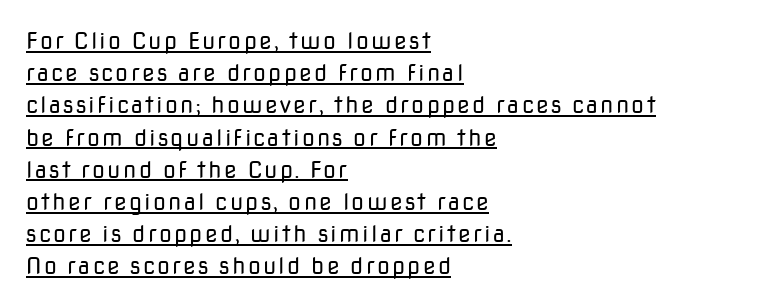
{"italic": "no", "bold": "no", "underline": "yes", "align": "left", "line_spacing": "normal", "line_spacing_ratio": 1.4, "glyph_px": 23}
